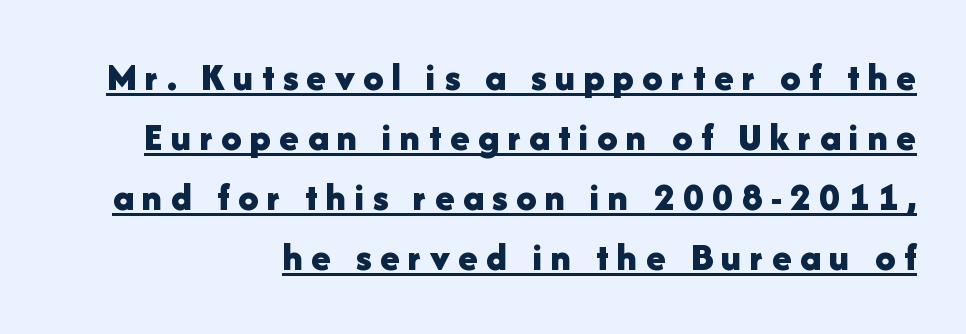
Q: Is the text bold? A: Yes.
Q: Is the text italic (slanted)? A: No, it is upright.
Q: Is the typeface a serif or a sans-serif typeface? A: Sans-serif.
Q: Is the text underlined? A: Yes.
Q: How is the paragraph aligned? A: Right-aligned.
Q: Is the spacing between letters normal or unusually wide? A: Unusually wide.
Q: Is the spacing between lines tight, normal or loose? A: Normal.
Q: Width (condensed, normal, or wide)? A: Normal.
Q: Stroke contrast? A: Low.
Q: x-height? A: Medium.
Q: Monospaced? A: No.
